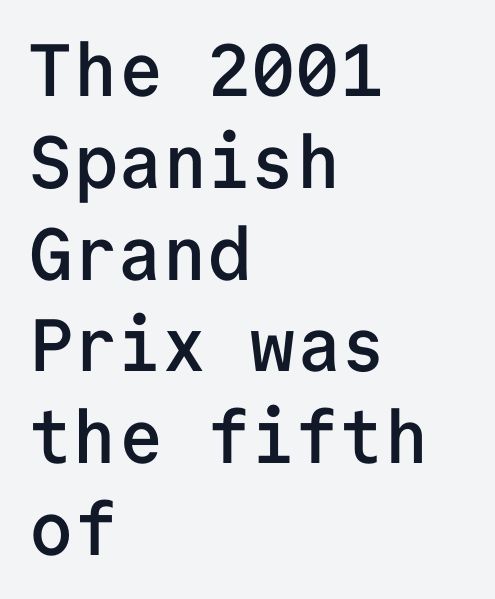
Q: Is the text bold? A: Semi-bold.
Q: Is the text italic (slanted)? A: No, it is upright.
Q: Is the typeface a serif or a sans-serif typeface? A: Sans-serif.
Q: Is the text underlined? A: No.
Q: How is the paragraph aligned? A: Left-aligned.
Q: Is the spacing between letters normal or unusually wide? A: Normal.
Q: Width (condensed, normal, or wide)? A: Normal.
Q: Stroke contrast? A: Low.
Q: x-height? A: Medium.
Q: Monospaced? A: Yes.
